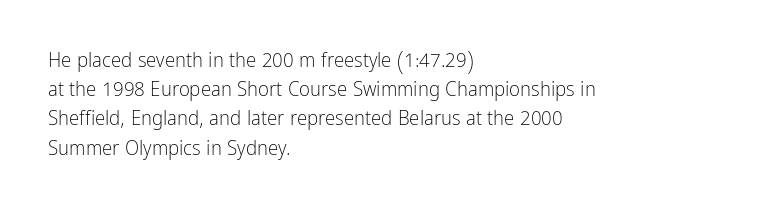
Tracking here is standard; glyphs follow each other at the usual distance. Heft: none added — not bold. These lines are set flush left with a ragged right edge. The letters stand straight up with perfectly vertical stems. Has an underline been added? It has not.
